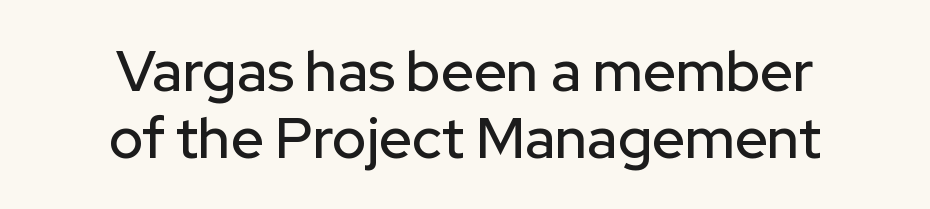
The image shows 57 px sans-serif type, upright; set centered, line spacing 1.18x, normal letter spacing, not underlined; low stroke contrast and a medium x-height.
